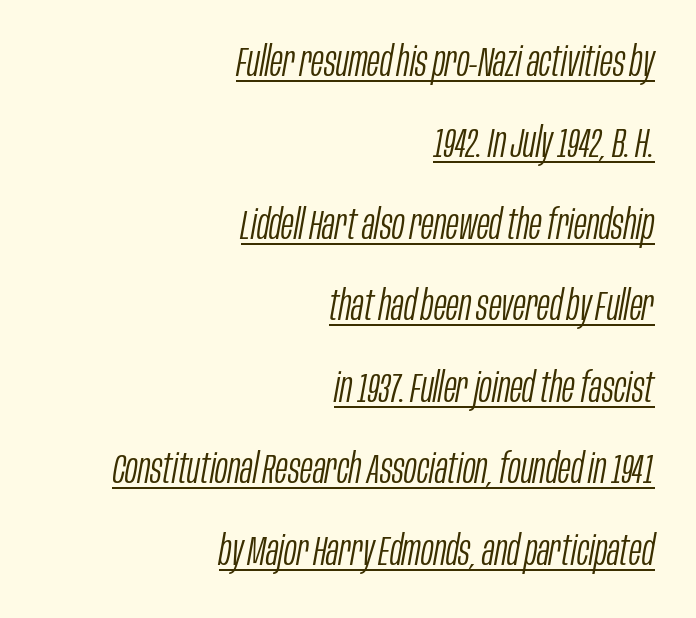
Casual observation: everything's shoved over to the right. The rendered words wear a rule along their underside. Note the varied advance widths — an 'i' is clearly narrower than an 'm'. Ink coverage per letter is moderate at most. A great deal of white space separates one row of letters from the next. This rendering leaves character spacing at its baseline value.
